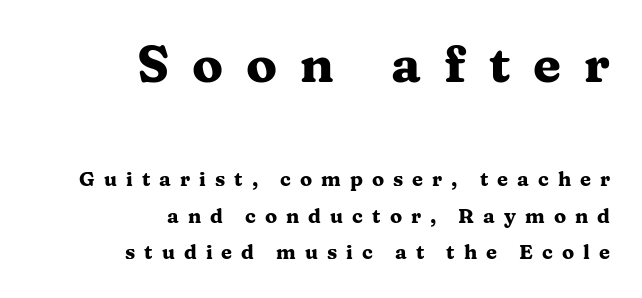
Q: Is the text bold? A: Yes.
Q: Is the text italic (slanted)? A: No, it is upright.
Q: Is the typeface a serif or a sans-serif typeface? A: Serif.
Q: Is the text underlined? A: No.
Q: How is the paragraph aligned? A: Right-aligned.
Q: Is the spacing between letters normal or unusually wide? A: Unusually wide.
Q: Which block of text is set in a larger size, the first (top) or the second (bottom)? A: The first (top) one.
Q: Width (condensed, normal, or wide)? A: Wide.
Q: Stroke contrast? A: Medium.
Q: x-height? A: Medium.
Q: Monospaced? A: No.
